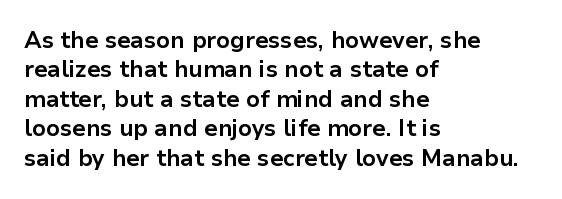
{"italic": "no", "bold": "yes", "underline": "no", "align": "left", "line_spacing": "normal", "line_spacing_ratio": 1.28, "letter_spacing": "normal", "letter_spacing_em": 0.0, "glyph_px": 23}
